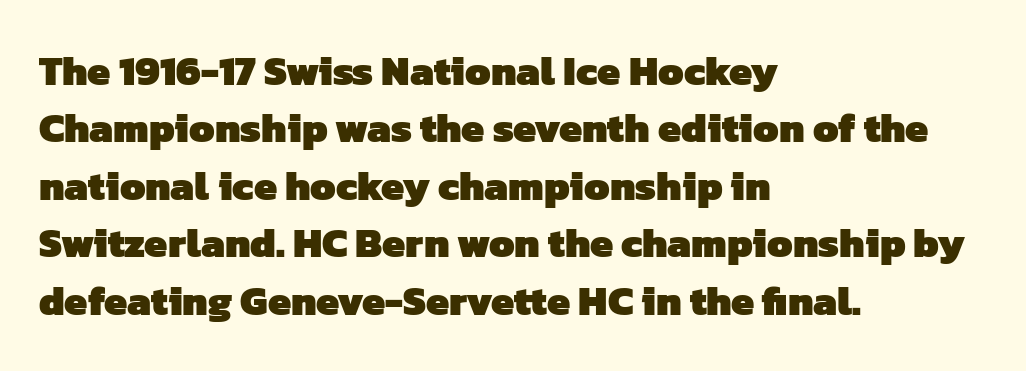
The image shows 41 px heavy sans-serif type; set left-aligned, normal line spacing (1.4x), normal letter spacing, not underlined; low stroke contrast and a medium x-height.
